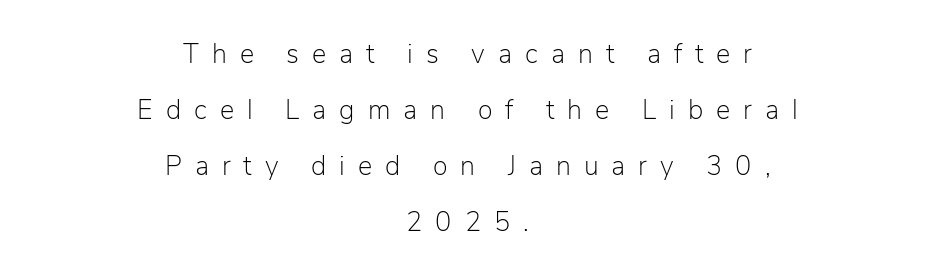
The image shows 27 px text type, upright; set centered, loose line spacing (2.08x), unusually wide letter spacing (+0.48 em), not underlined.
